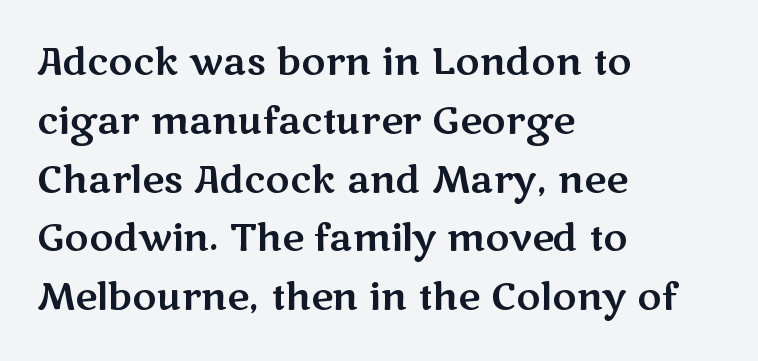
{"serif": "no", "italic": "no", "width": "wide", "stroke_contrast": "medium", "x_height": "medium", "monospaced": "no", "underline": "no", "align": "left", "line_spacing": "normal", "line_spacing_ratio": 1.59, "letter_spacing": "normal", "letter_spacing_em": 0.0, "glyph_px": 37}
